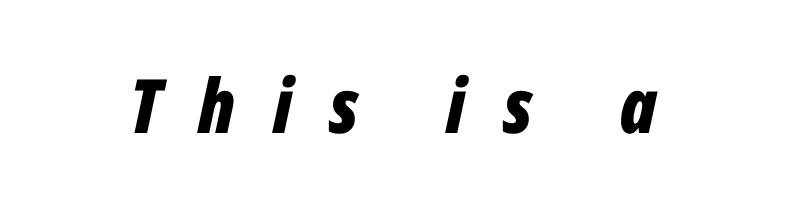
Q: Is the text bold? A: Yes.
Q: Is the text italic (slanted)? A: Yes, it leans right by about 12 degrees.
Q: Is the text underlined? A: No.
Q: Is the spacing between letters normal or unusually wide? A: Unusually wide.
Q: Width (condensed, normal, or wide)? A: Condensed.
Q: Stroke contrast? A: Low.
Q: x-height? A: Medium.
Q: Monospaced? A: No.
